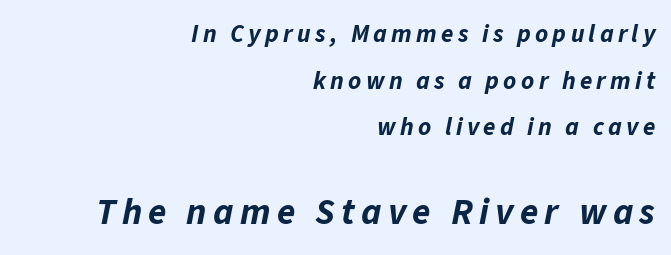
Q: Is the text bold? A: Yes.
Q: Is the text italic (slanted)? A: Yes, it leans right by about 11 degrees.
Q: Is the text underlined? A: No.
Q: How is the paragraph aligned? A: Right-aligned.
Q: Which block of text is set in a larger size, the first (top) or the second (bottom)? A: The second (bottom) one.
Q: Width (condensed, normal, or wide)? A: Normal.
Q: Stroke contrast? A: Low.
Q: x-height? A: Medium.
Q: Monospaced? A: No.
